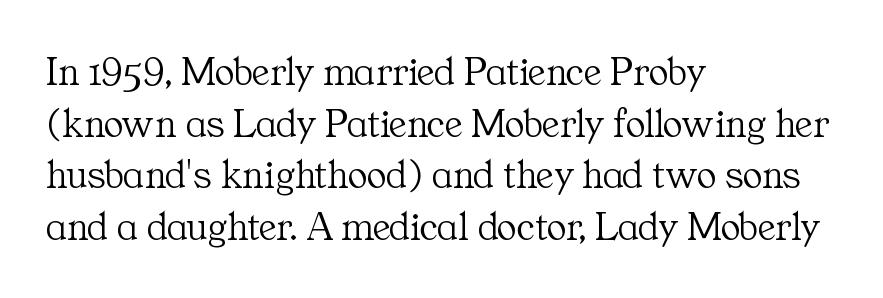
Q: Is the text bold? A: No.
Q: Is the text italic (slanted)? A: No, it is upright.
Q: Is the typeface a serif or a sans-serif typeface? A: Serif.
Q: Is the text underlined? A: No.
Q: How is the paragraph aligned? A: Left-aligned.
Q: Is the spacing between letters normal or unusually wide? A: Normal.
Q: Is the spacing between lines tight, normal or loose? A: Normal.
Q: Width (condensed, normal, or wide)? A: Normal.
Q: Stroke contrast? A: Medium.
Q: x-height? A: Medium.
Q: Monospaced? A: No.
